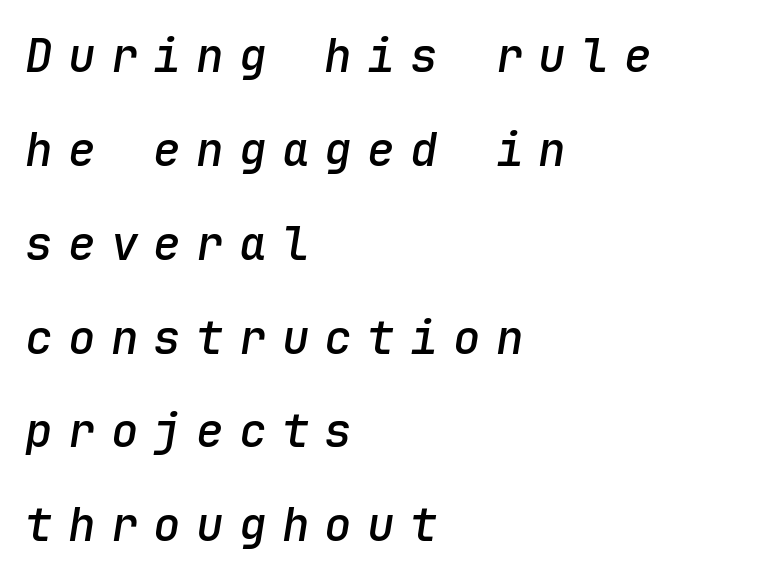
{"italic": "yes", "lean": "right", "slant_degrees": 9, "bold": "semi", "weight": "semibold", "width": "normal", "stroke_contrast": "low", "x_height": "medium", "monospaced": "yes", "underline": "no", "align": "left", "line_spacing": "loose", "line_spacing_ratio": 2.04, "letter_spacing": "wide", "letter_spacing_em": 0.33, "glyph_px": 46}
